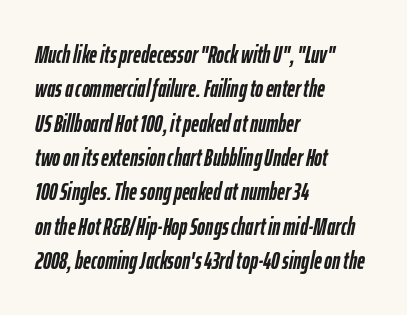
The image shows 24 px bold type, italic (leaning right); set left-aligned, normal line spacing (1.43x), normal letter spacing, not underlined.
